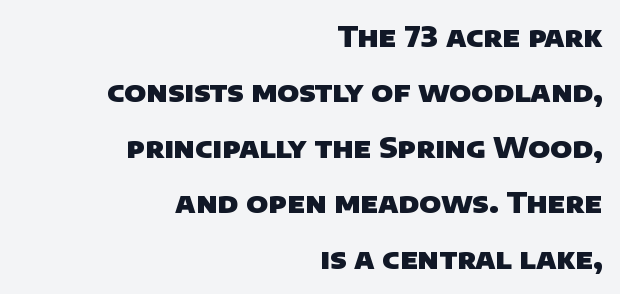
The image shows 28 px heavy sans-serif type; set right-aligned, loose line spacing (1.98x), normal letter spacing, not underlined; low stroke contrast and a large x-height.
